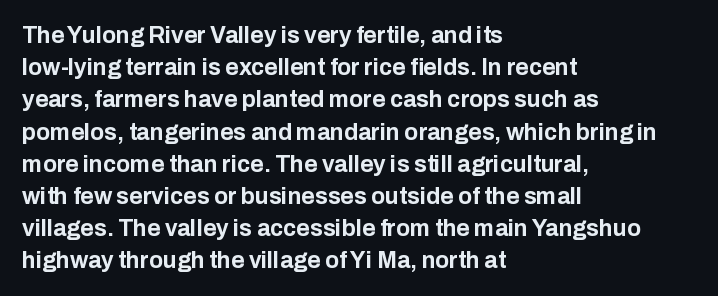
The image shows 23 px bold type, upright; set left-aligned, normal line spacing (1.4x), normal letter spacing, not underlined.
